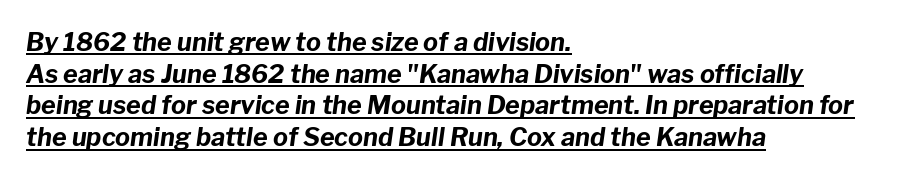
{"italic": "yes", "lean": "right", "slant_degrees": 8, "bold": "yes", "underline": "yes", "align": "left", "line_spacing": "normal", "line_spacing_ratio": 1.27, "letter_spacing": "normal", "letter_spacing_em": 0.0, "glyph_px": 25}
